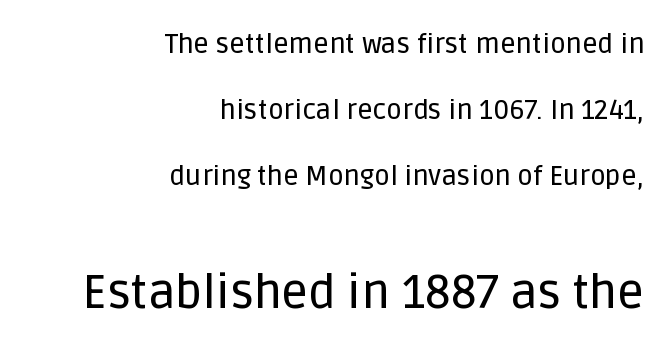
Q: Is the text italic (slanted)? A: No, it is upright.
Q: Is the typeface a serif or a sans-serif typeface? A: Sans-serif.
Q: Is the text underlined? A: No.
Q: How is the paragraph aligned? A: Right-aligned.
Q: Is the spacing between letters normal or unusually wide? A: Normal.
Q: Is the spacing between lines tight, normal or loose? A: Loose.
Q: Which block of text is set in a larger size, the first (top) or the second (bottom)? A: The second (bottom) one.
Q: Width (condensed, normal, or wide)? A: Normal.
Q: Stroke contrast? A: Low.
Q: x-height? A: Large.
Q: Monospaced? A: No.
